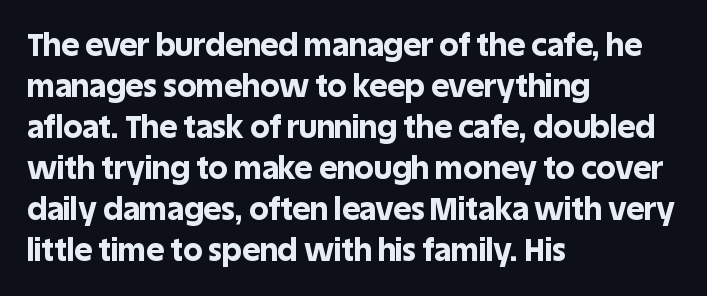
Q: Is the text bold? A: Yes.
Q: Is the text italic (slanted)? A: No, it is upright.
Q: Is the typeface a serif or a sans-serif typeface? A: Sans-serif.
Q: Is the text underlined? A: No.
Q: How is the paragraph aligned? A: Left-aligned.
Q: Is the spacing between letters normal or unusually wide? A: Normal.
Q: Is the spacing between lines tight, normal or loose? A: Normal.
Q: Width (condensed, normal, or wide)? A: Normal.
Q: x-height? A: Large.
Q: Monospaced? A: No.
